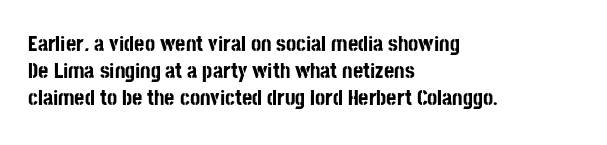
The setting favours the left margin, as ordinary paragraphs usually do. The strip under each line holds only bare page. Every letter is thick-stroked: bold, no question. In terms of posture, this sample is upright. Is the letter spacing exaggerated? No — it looks like the ordinary default.
